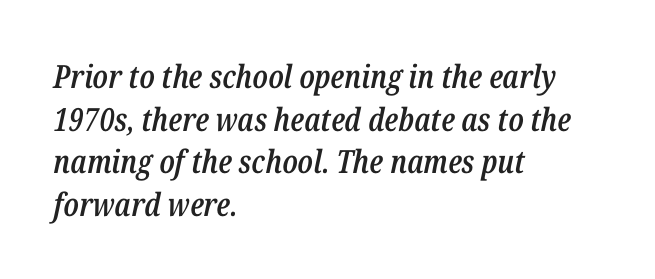
The image shows 32 px semibold, condensed type, italic (leaning right); set left-aligned, normal line spacing (1.33x), normal letter spacing, not underlined; low stroke contrast and a medium x-height.
